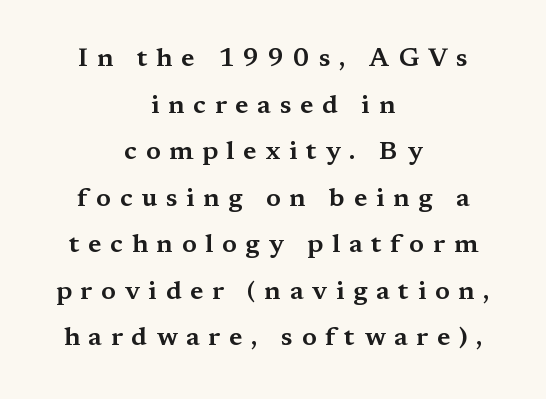
{"italic": "no", "underline": "no", "align": "center", "line_spacing_ratio": 1.79, "letter_spacing": "wide", "letter_spacing_em": 0.34, "glyph_px": 26}
